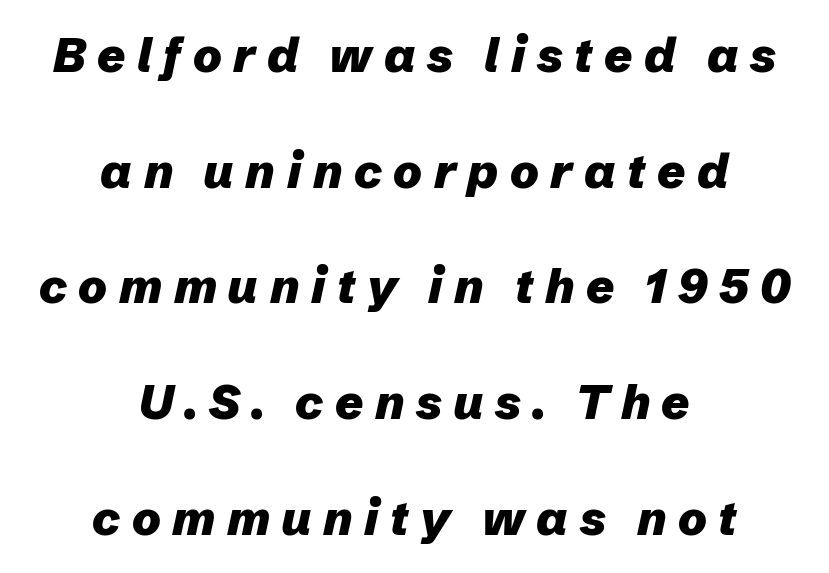
What's the leading like? Stretched, with rows far apart. Underlining? Definitely not there. What weight is shown? A full bold with thick strokes. The passage is arranged like a title page — every line centered. This sample uses expanded letter spacing, leaving extra air between glyphs. The face used here is proportionally spaced, like ordinary book or web type.
